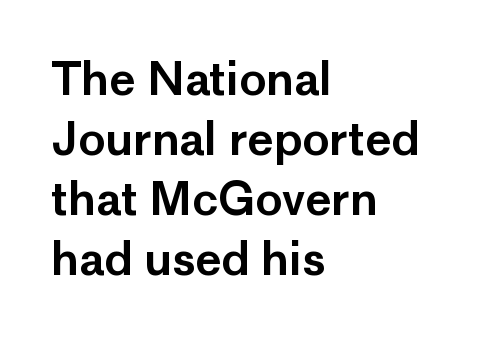
{"serif": "no", "italic": "no", "width": "normal", "stroke_contrast": "low", "x_height": "medium", "monospaced": "no", "underline": "no", "align": "left", "line_spacing": "normal", "line_spacing_ratio": 1.33, "letter_spacing": "normal", "letter_spacing_em": 0.0, "glyph_px": 45}
